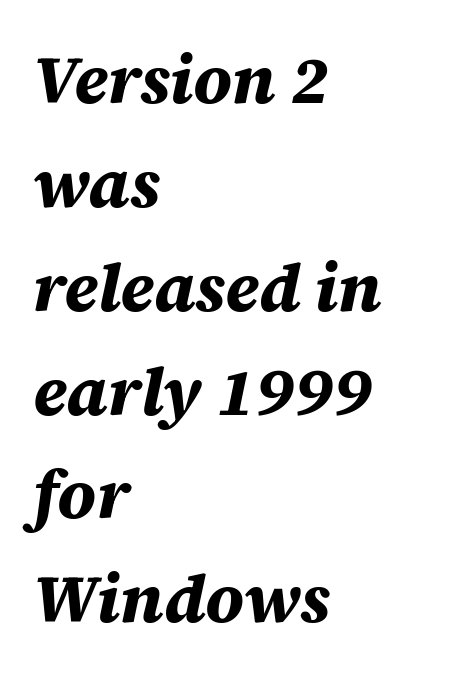
The image shows 67 px bold type, italic (leaning right); set left-aligned, normal line spacing (1.55x), normal letter spacing, not underlined; medium stroke contrast and a large x-height.
